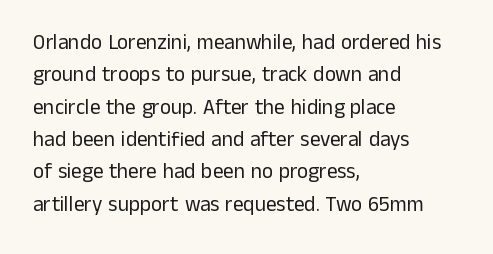
{"italic": "no", "bold": "no", "underline": "no", "align": "left", "line_spacing": "normal", "line_spacing_ratio": 1.54, "letter_spacing": "normal", "letter_spacing_em": 0.0, "glyph_px": 21}
